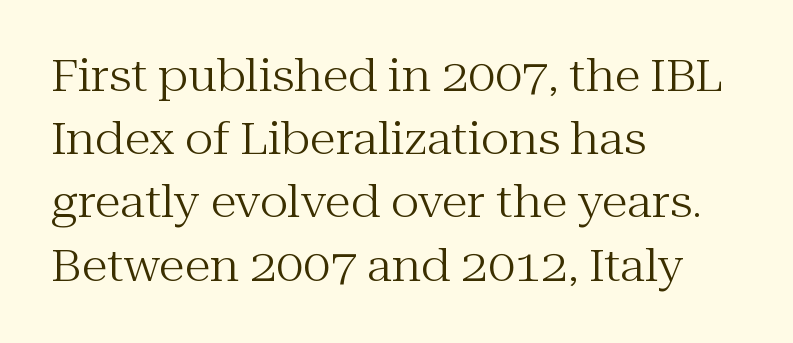
{"serif": "yes", "italic": "no", "bold": "no", "weight": "regular", "width": "normal", "stroke_contrast": "medium", "x_height": "medium", "monospaced": "no", "underline": "no", "align": "left", "line_spacing": "normal", "line_spacing_ratio": 1.47, "letter_spacing": "normal", "letter_spacing_em": 0.0, "glyph_px": 43}
